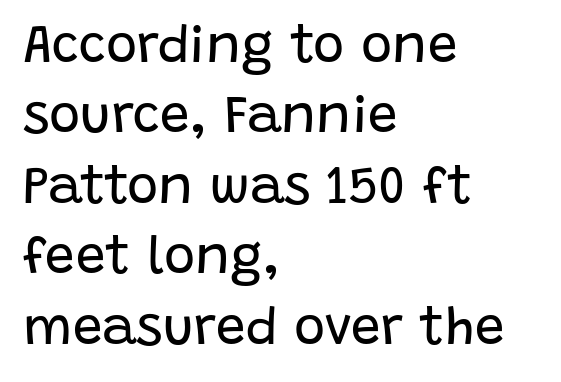
Q: Is the text bold? A: No.
Q: Is the text italic (slanted)? A: No, it is upright.
Q: Is the typeface a serif or a sans-serif typeface? A: Sans-serif.
Q: Is the text underlined? A: No.
Q: How is the paragraph aligned? A: Left-aligned.
Q: Is the spacing between letters normal or unusually wide? A: Normal.
Q: Is the spacing between lines tight, normal or loose? A: Normal.
Q: Width (condensed, normal, or wide)? A: Normal.
Q: Stroke contrast? A: Low.
Q: x-height? A: Large.
Q: Monospaced? A: No.
